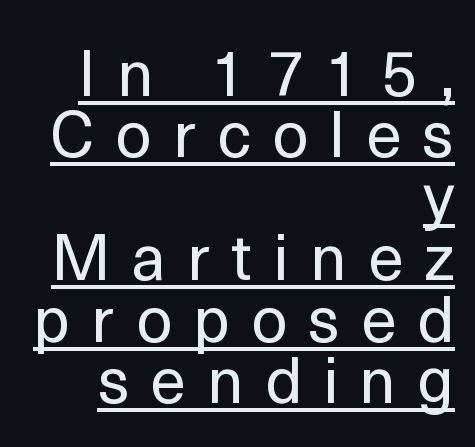
{"serif": "no", "italic": "no", "bold": "no", "weight": "regular", "width": "normal", "x_height": "medium", "monospaced": "no", "underline": "yes", "align": "right", "line_spacing": "tight", "line_spacing_ratio": 0.96, "letter_spacing": "wide", "letter_spacing_em": 0.33, "glyph_px": 64}
